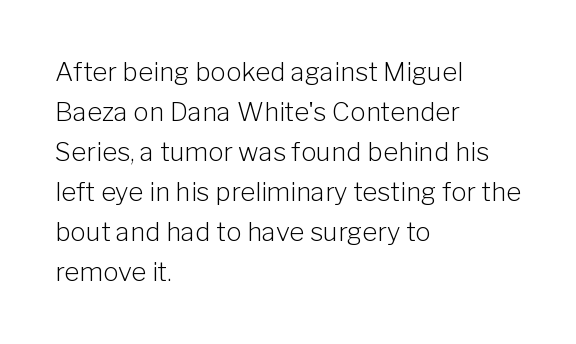
Descender tails drop into unmarked territory. Stroke mass is kept to a normal reading level or below. Default kerning and tracking; the words read as compact shapes. Teacher's note: observe the even left margin — that is flush-left alignment.
